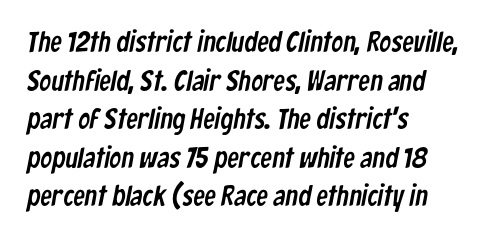
The designer went with a sans here, leaving each stem footless. Observe the ordinary spacing: letters are neighbours, not strangers. Do the characters align in a grid? No, the font is proportional. This sample is left-justified, so line endings fall wherever the words run out. Is there much room between lines? A standard amount, neither cramped nor airy. The space directly below the letters is spotless.
